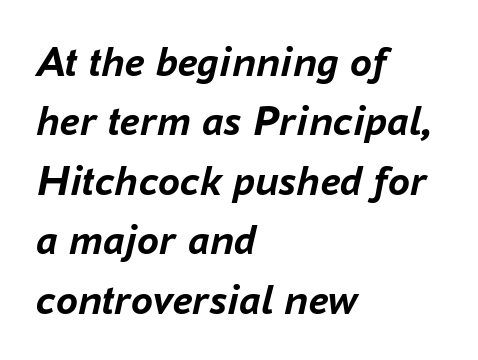
This is oblique type, the kind used for emphasis or titles. Tracking value appears to be zero — textbook default spacing. The characters look thick and weighty, a clear bold. Words float on clear page, feet unadorned. The face used here is proportionally spaced, like ordinary book or web type. Compared with typical paragraphs, the rows here are spaced about the same.
